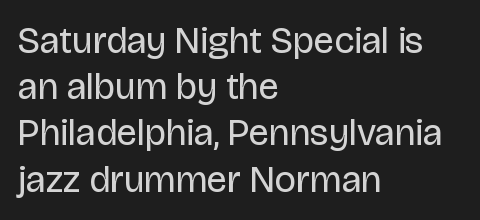
The line texture is even and compact thanks to regular tracking. The area under the type is left untouched. Grotesque or geometric, the face here clearly has no serifs. The rendering uses natural spacing where letterforms have individual widths.
